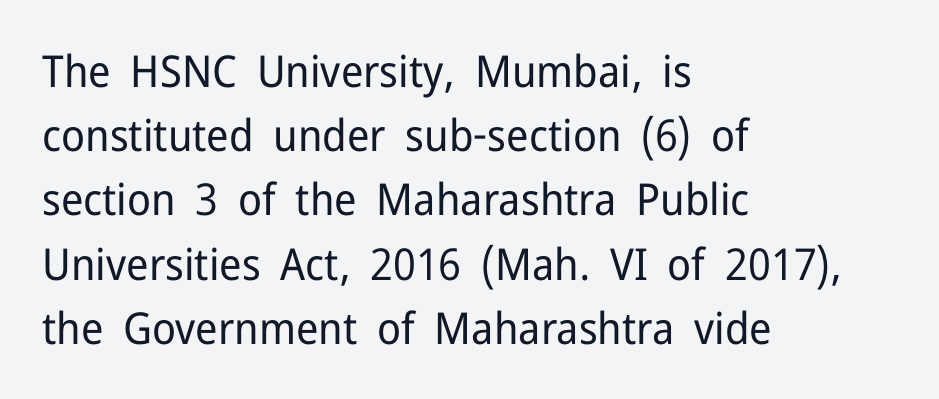
The image shows 44 px regular-weight sans-serif type, upright; set left-aligned, normal line spacing (1.46x), normal letter spacing, not underlined; low stroke contrast and a medium x-height.
